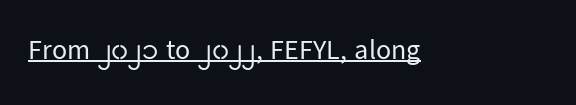
The image shows 28 px regular-weight sans-serif type, upright; set normal letter spacing, underlined; low stroke contrast and a medium x-height.
